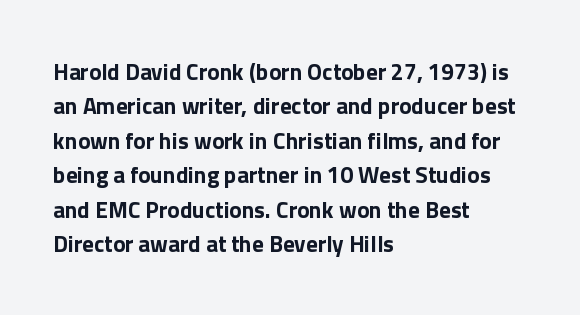
The image shows 23 px bold type, upright; set left-aligned, normal line spacing (1.5x), normal letter spacing, not underlined.
